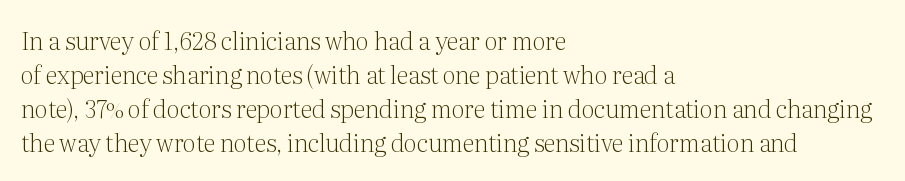
The image shows 24 px text type, upright; set left-aligned, normal line spacing (1.41x), normal letter spacing, not underlined.
